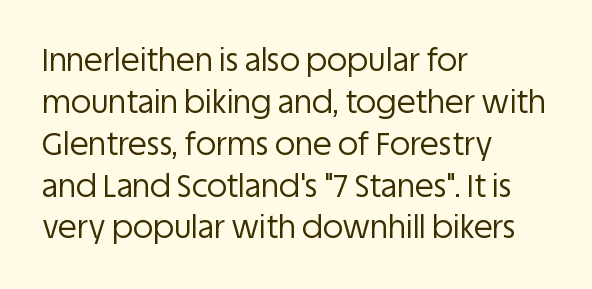
The image shows 31 px regular-weight sans-serif type, upright; set left-aligned, normal line spacing (1.35x), normal letter spacing, not underlined; low stroke contrast and a large x-height.
